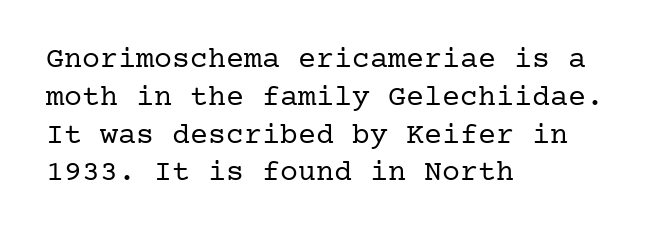
Q: Is the text bold? A: No.
Q: Is the text italic (slanted)? A: No, it is upright.
Q: Is the typeface a serif or a sans-serif typeface? A: Serif.
Q: Is the text underlined? A: No.
Q: How is the paragraph aligned? A: Left-aligned.
Q: Is the spacing between letters normal or unusually wide? A: Normal.
Q: Is the spacing between lines tight, normal or loose? A: Normal.
Q: Width (condensed, normal, or wide)? A: Normal.
Q: Stroke contrast? A: Low.
Q: x-height? A: Medium.
